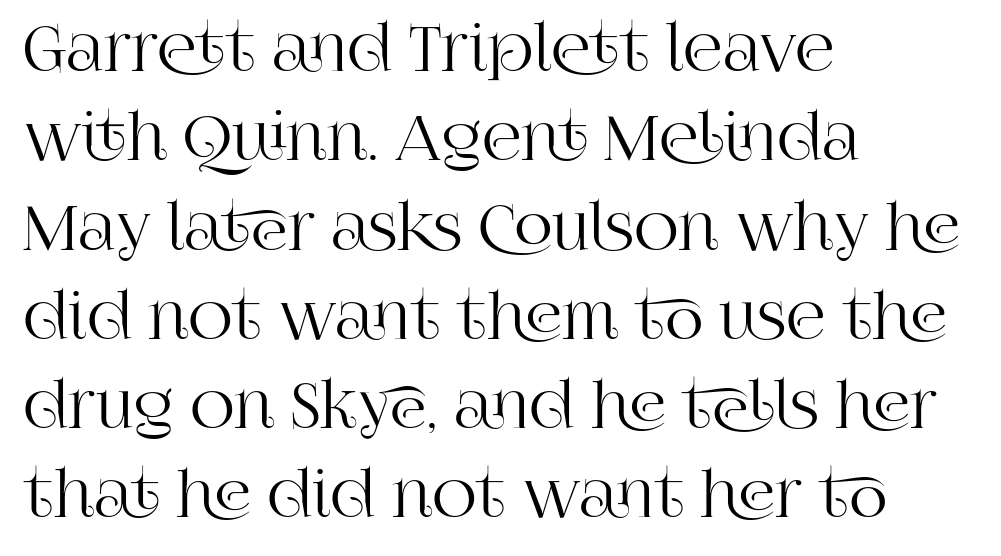
The image shows 62 px serif type, upright; set left-aligned, normal line spacing (1.44x), normal letter spacing, not underlined; high stroke contrast and a large x-height.
